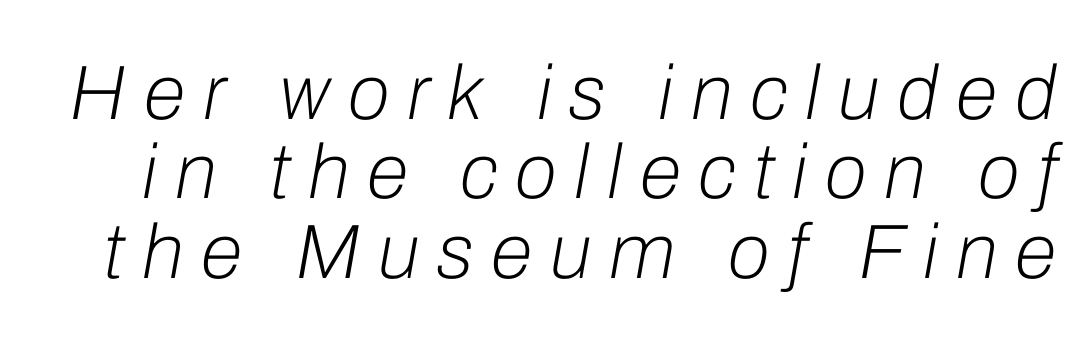
{"italic": "yes", "lean": "right", "slant_degrees": 10, "bold": "no", "weight": "light", "width": "normal", "stroke_contrast": "low", "x_height": "medium", "monospaced": "no", "underline": "no", "line_spacing": "tight", "line_spacing_ratio": 1.03, "letter_spacing": "wide", "letter_spacing_em": 0.23, "glyph_px": 77}
